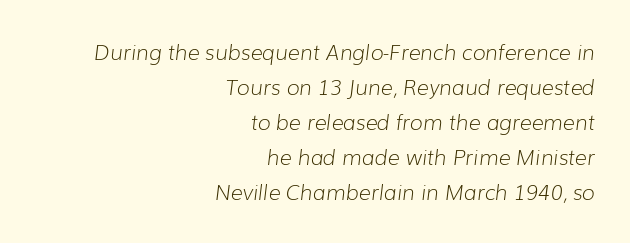
Q: Is the text bold? A: No.
Q: Is the text italic (slanted)? A: Yes, it leans right by about 7 degrees.
Q: Is the text underlined? A: No.
Q: How is the paragraph aligned? A: Right-aligned.
Q: Is the spacing between letters normal or unusually wide? A: Normal.
Q: Is the spacing between lines tight, normal or loose? A: Normal.
